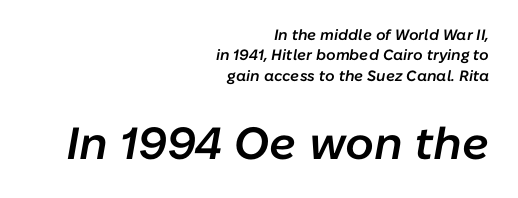
Character size in the trailing block exceeds that of the leading block. Nobody drew a line under any word here. What weight is shown? A semibold, between regular and bold. A typesetter would call this zero additional tracking. Do the characters align in a grid? No, the font is proportional.
